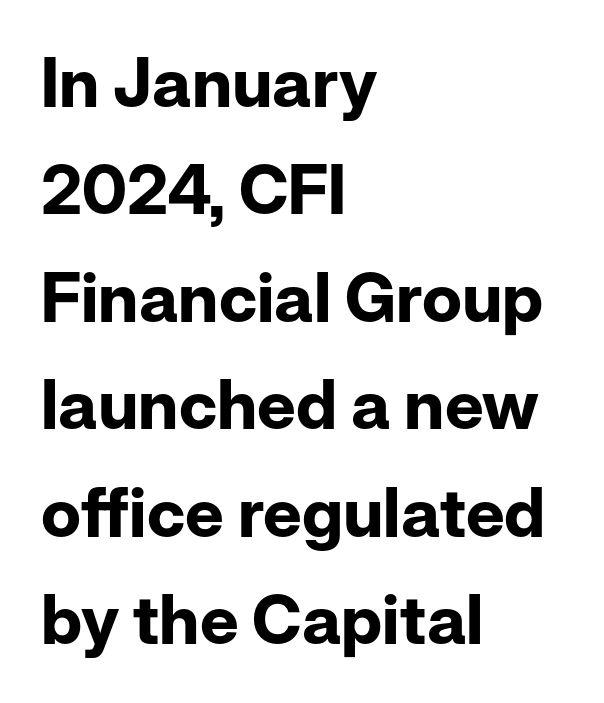
Italic: no, the glyphs are upright roman. The letterforms sit shoulder to shoulder at normal distance. Leading: standard. You can tell from the bare stems that sans-serif type was used. Just letters on the line, the space beneath them empty.
